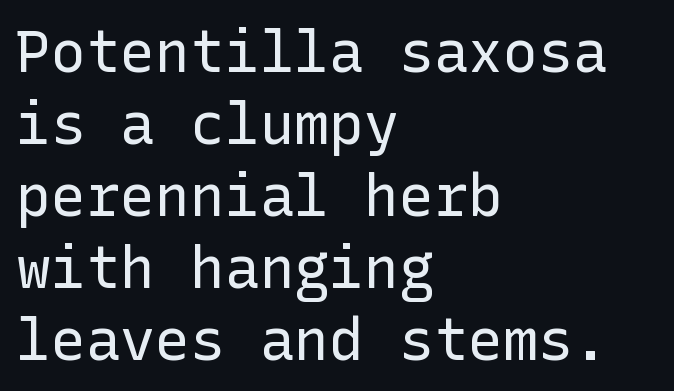
Default kerning and tracking; the words read as compact shapes. The face used here is a sans, in the tradition of grotesques and geometrics. Unlike italic type, these characters show no tilt at all. Counters stay open thanks to moderate or lighter strokes. The rendering anchors every line to the left-hand side. Honestly, there is no underline to notice here at all.
